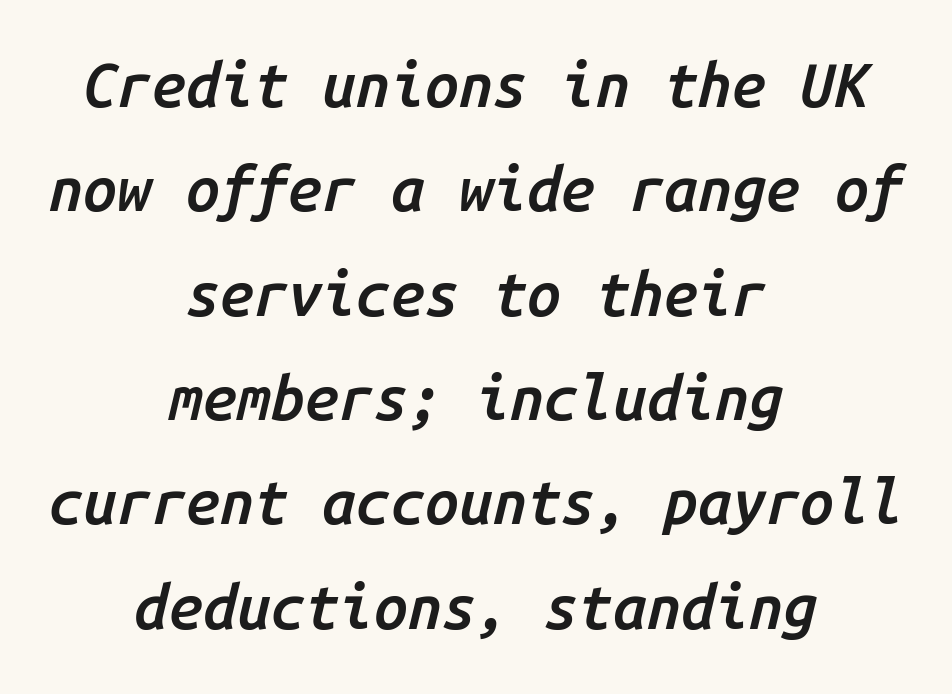
{"italic": "yes", "lean": "right", "slant_degrees": 14, "bold": "semi", "weight": "semibold", "width": "normal", "stroke_contrast": "low", "x_height": "medium", "monospaced": "yes", "underline": "no", "align": "center", "line_spacing_ratio": 1.71, "letter_spacing": "normal", "letter_spacing_em": 0.0, "glyph_px": 61}
